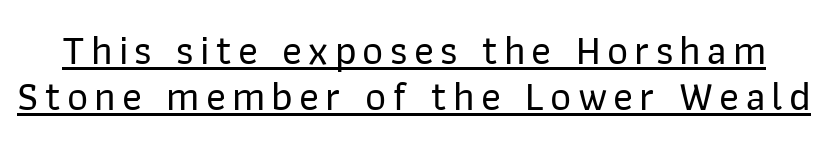
Q: Is the text italic (slanted)? A: No, it is upright.
Q: Is the typeface a serif or a sans-serif typeface? A: Sans-serif.
Q: Is the text underlined? A: Yes.
Q: Is the spacing between lines tight, normal or loose? A: Tight.
Q: Width (condensed, normal, or wide)? A: Normal.
Q: Stroke contrast? A: Low.
Q: x-height? A: Medium.
Q: Monospaced? A: No.
